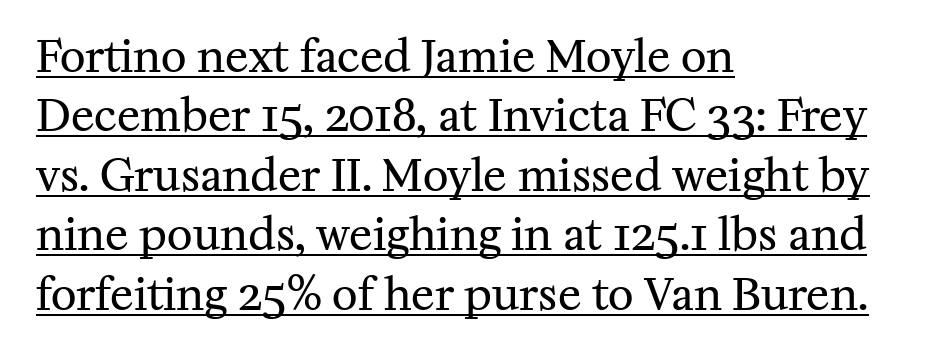
{"serif": "yes", "italic": "no", "bold": "no", "weight": "regular", "width": "normal", "stroke_contrast": "medium", "x_height": "medium", "monospaced": "no", "underline": "yes", "align": "left", "line_spacing": "normal", "line_spacing_ratio": 1.35, "letter_spacing": "normal", "letter_spacing_em": 0.0, "glyph_px": 44}
